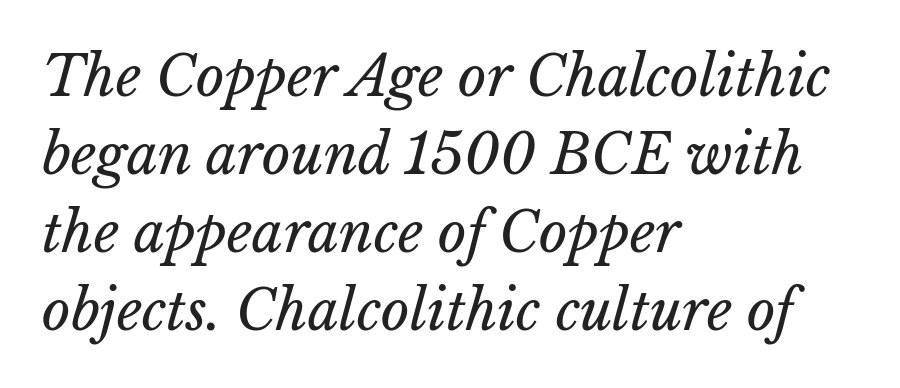
Is this a heavy cut? Hardly; it is regular or lighter. Compared with a centered layout, this one pins lines to the left instead. These lines are rendered in a variable-pitch font. Tracking value appears to be zero — textbook default spacing. Only glyphs here, with clear space below each row. Quick note: interline space is typical.
